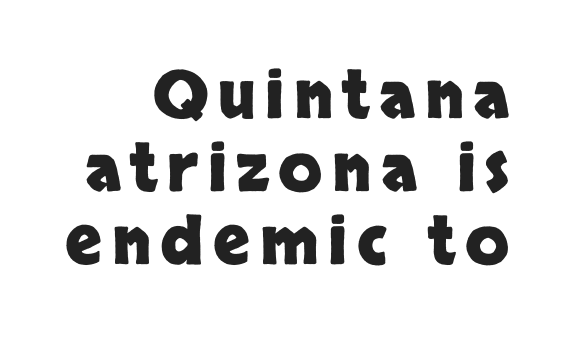
The image shows 64 px heavy sans-serif type, upright; set right-aligned, tight line spacing (1.14x), not underlined; low stroke contrast and a large x-height.
